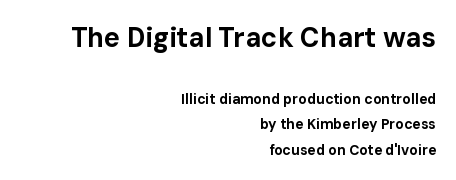
{"italic": "no", "bold": "yes", "underline": "no", "align": "right", "line_spacing_ratio": 1.8, "letter_spacing": "normal", "letter_spacing_em": 0.0, "larger_block": "first", "size_ratio": 1.93, "glyph_px": 27}
